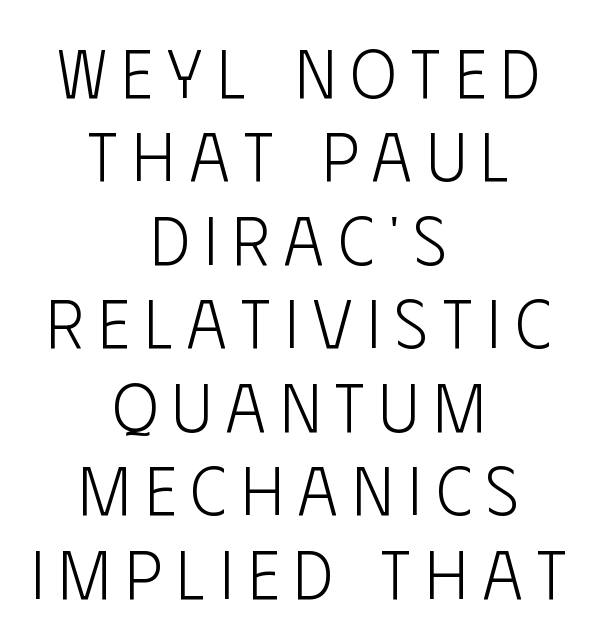
Q: Is the text bold? A: No.
Q: Is the text italic (slanted)? A: No, it is upright.
Q: Is the typeface a serif or a sans-serif typeface? A: Sans-serif.
Q: Is the text underlined? A: No.
Q: How is the paragraph aligned? A: Centered.
Q: Is the spacing between letters normal or unusually wide? A: Unusually wide.
Q: Width (condensed, normal, or wide)? A: Condensed.
Q: Stroke contrast? A: Low.
Q: x-height? A: Large.
Q: Monospaced? A: No.
